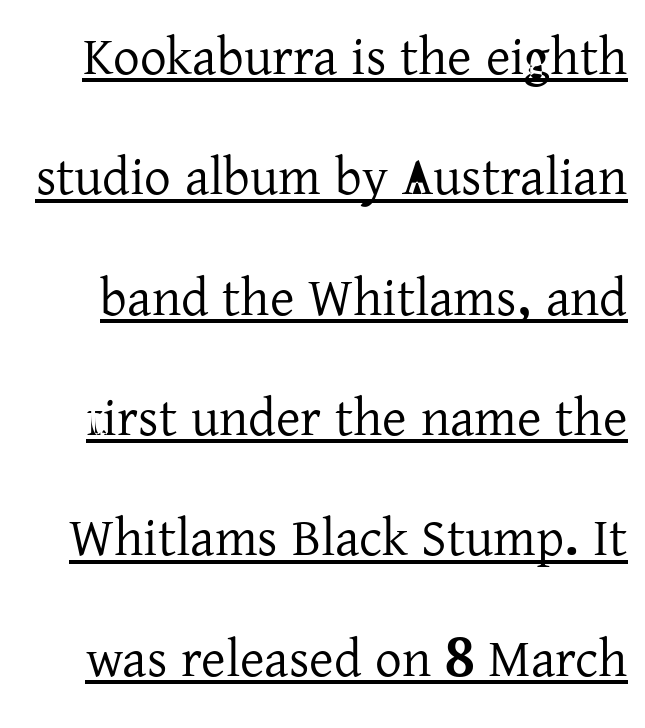
A typographer would call this underscored text. The letters stand upright; this is a roman face. Spacing between characters is what you'd get straight out of the box. These lines are rendered in a variable-pitch font. The vertical gap from one line to the next is large. This sample uses a serif face.
